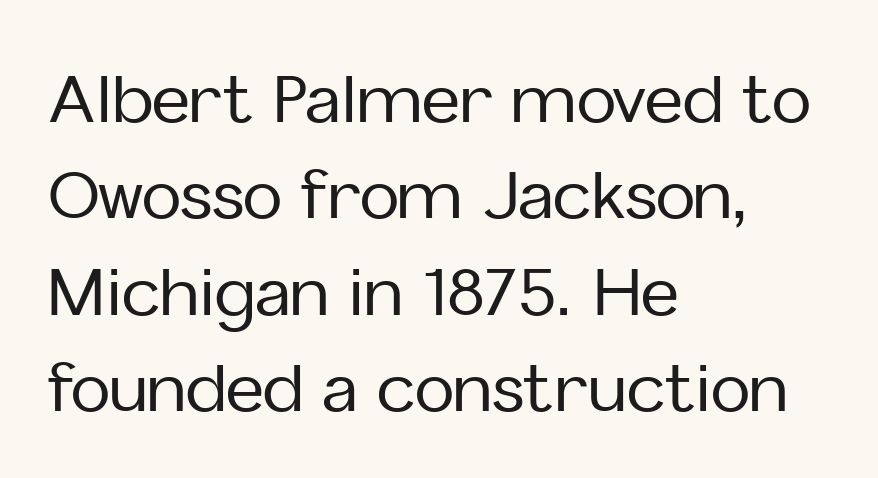
Nope, no serifs anywhere on these letters. This rendering features lettering with no underline. What's the leading like? Ordinary, nothing unusual. Alignment: flush left.
